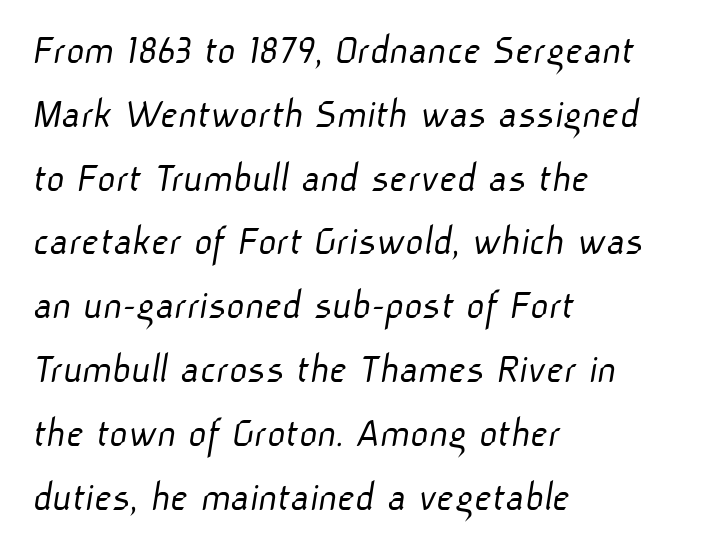
The rendering keeps characters at their native spacing. The rendering shows plain stroke endings on the letterforms — a sans-serif design. The line-height multiplier appears to be the usual default. The area under the type is left untouched. The passage shown is typed in a proportional face where columns would drift.
